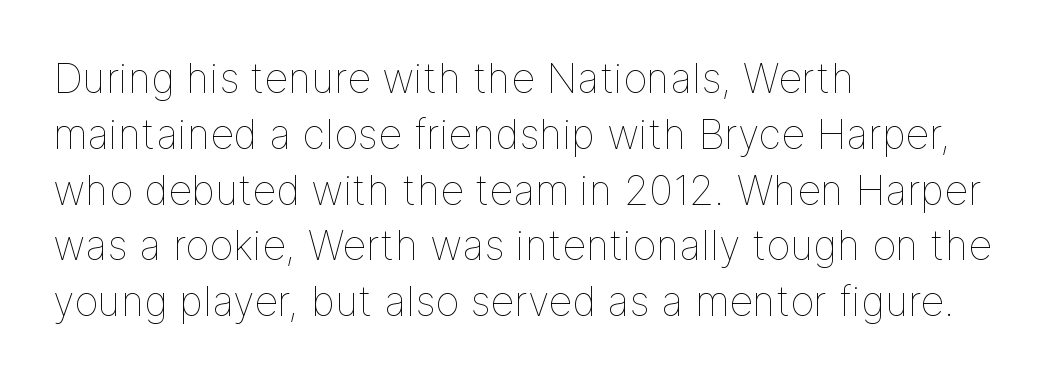
The image shows 41 px thin type, upright; set left-aligned, normal line spacing (1.36x), normal letter spacing, not underlined; low stroke contrast and a medium x-height.
